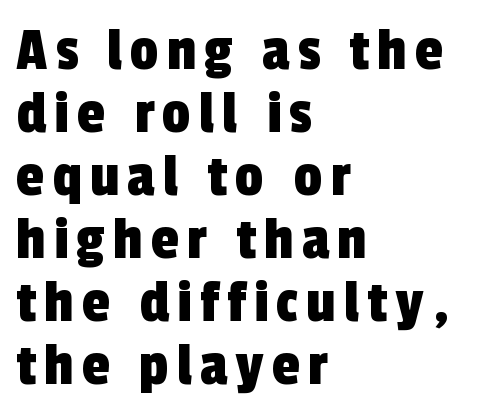
{"serif": "no", "width": "condensed", "x_height": "medium", "monospaced": "no", "underline": "no", "align": "left", "line_spacing": "tight", "line_spacing_ratio": 1.0, "glyph_px": 63}
